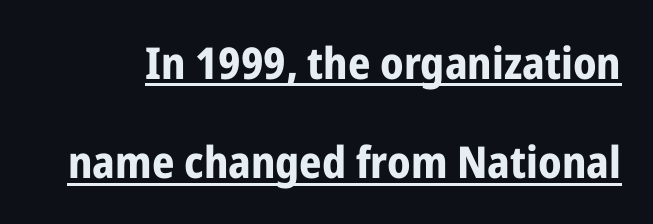
{"serif": "no", "italic": "no", "bold": "yes", "weight": "bold", "width": "condensed", "stroke_contrast": "low", "x_height": "medium", "monospaced": "no", "underline": "yes", "line_spacing": "loose", "line_spacing_ratio": 2.26, "letter_spacing": "normal", "letter_spacing_em": 0.0, "glyph_px": 44}
